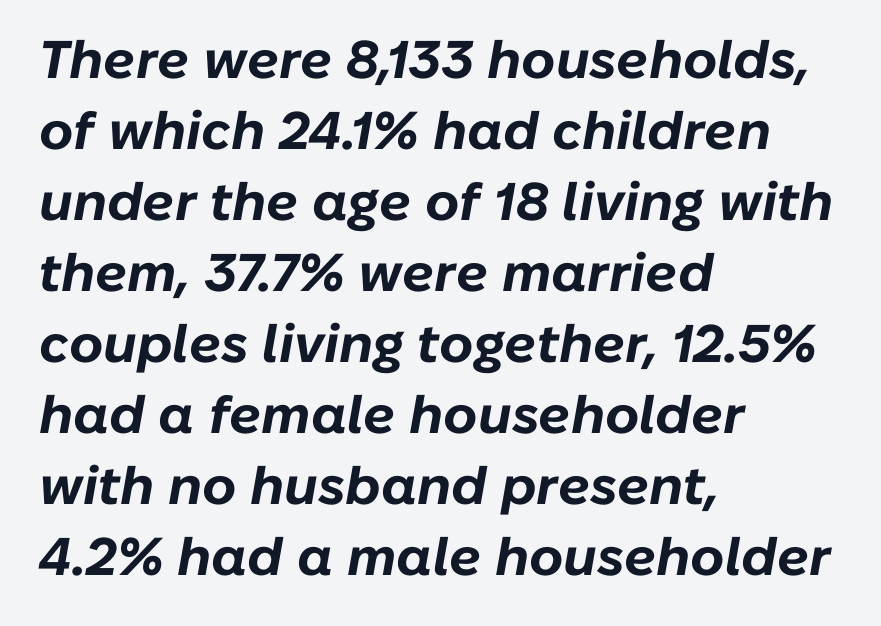
{"italic": "yes", "lean": "right", "slant_degrees": 10, "bold": "yes", "weight": "bold", "width": "normal", "stroke_contrast": "low", "x_height": "medium", "monospaced": "no", "underline": "no", "align": "left", "line_spacing": "normal", "line_spacing_ratio": 1.34, "letter_spacing": "normal", "letter_spacing_em": 0.0, "glyph_px": 53}
